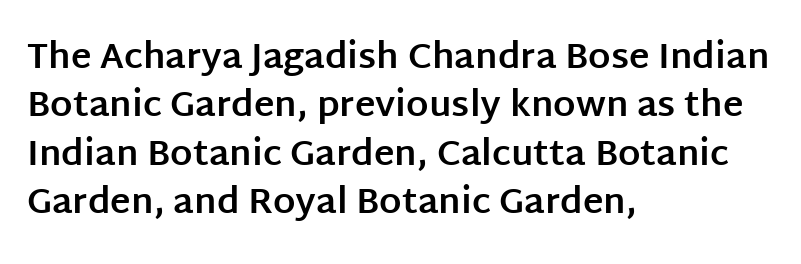
{"serif": "no", "italic": "no", "bold": "yes", "weight": "bold", "width": "normal", "stroke_contrast": "low", "x_height": "large", "monospaced": "no", "underline": "no", "align": "left", "line_spacing": "normal", "line_spacing_ratio": 1.38, "letter_spacing": "normal", "letter_spacing_em": 0.0, "glyph_px": 35}
